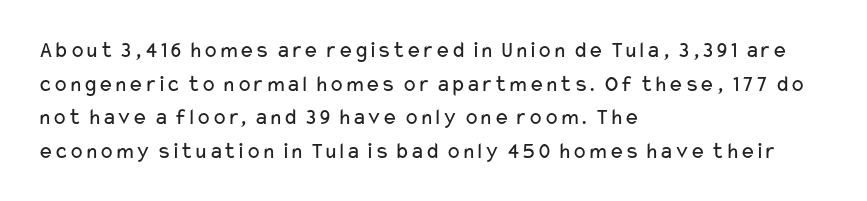
What stands out about the letter spacing? Nothing — it is the standard amount. Type without underlining. You can tell it's not italic because the verticals are truly vertical. Is there much room between lines? A standard amount, neither cramped nor airy.
